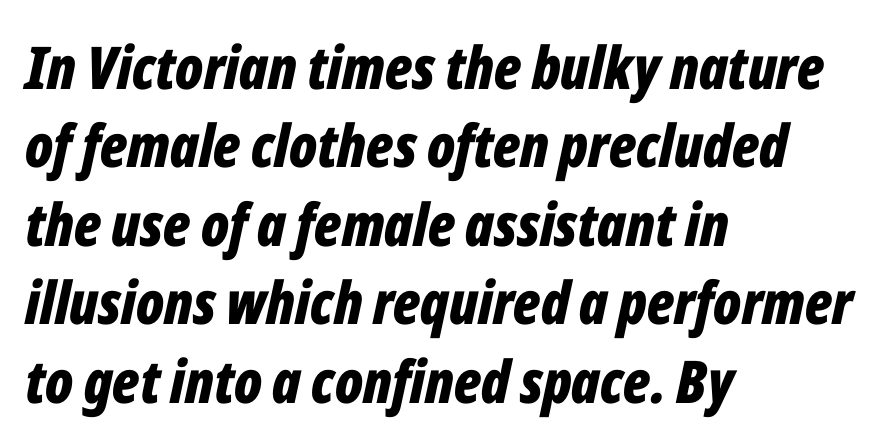
Leading matches the norm, producing a regular column. The space beneath each line is pristine and unruled. The rendering uses natural spacing where letterforms have individual widths. The rendering keeps characters at their native spacing. This rendering uses left alignment, leaving the right contour irregular.
